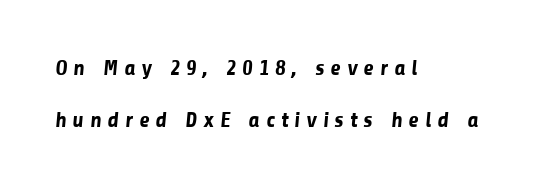
Underline: absent. I'd describe the lettering as bold — thick and assertive. The typesetter chose a ragged-right arrangement here. Students, note that the glyphs here are deliberately spaced far apart. The passage shown stacks its lines with a broad gap.
